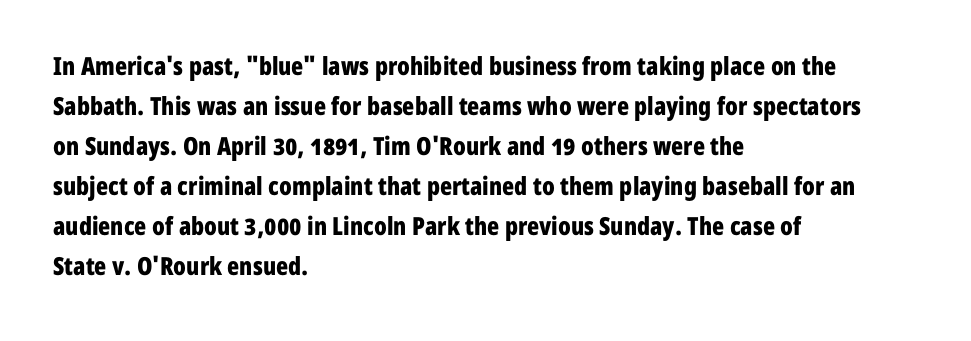
The image shows 25 px bold type, upright; set left-aligned, normal line spacing (1.6x), normal letter spacing, not underlined.
